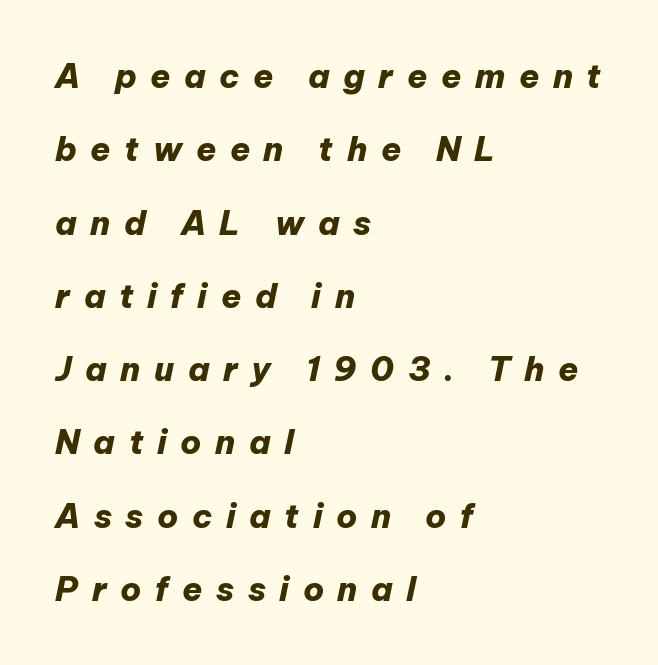
If you drew a line through each stem, it would be angled. Only glyphs here, with clear space below each row. Leading: increased. Left-aligned paragraph, ragged on the right. Tracking here is generous; glyphs stand well apart from one another.
